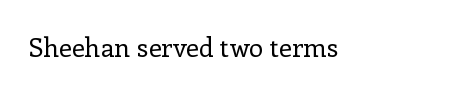
The image shows 26 px text type, upright; set left-aligned, normal letter spacing, not underlined.
